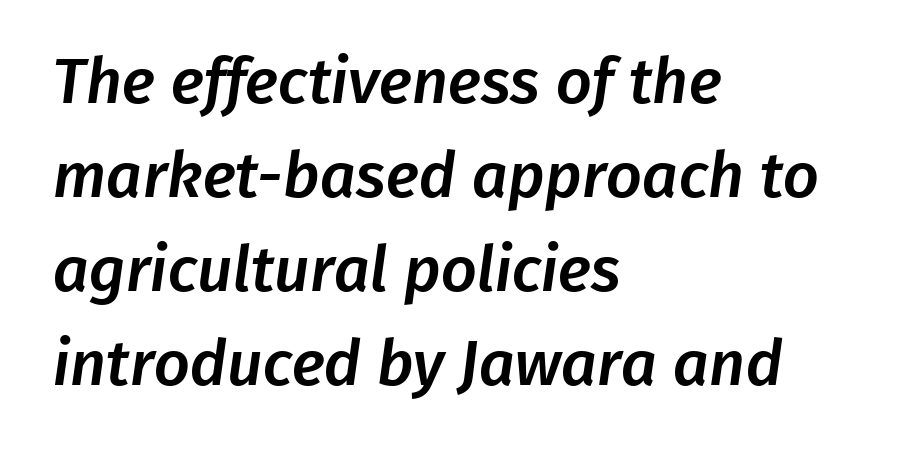
Q: Is the typeface a serif or a sans-serif typeface? A: Sans-serif.
Q: Is the text underlined? A: No.
Q: How is the paragraph aligned? A: Left-aligned.
Q: Is the spacing between letters normal or unusually wide? A: Normal.
Q: Is the spacing between lines tight, normal or loose? A: Normal.
Q: Width (condensed, normal, or wide)? A: Normal.
Q: Stroke contrast? A: Low.
Q: x-height? A: Medium.
Q: Monospaced? A: No.
